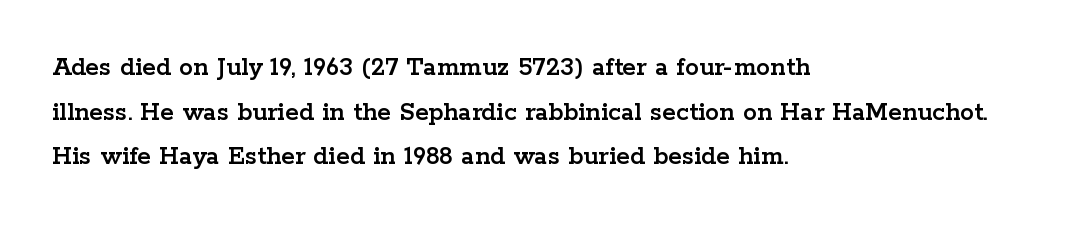
Look at the tracking — it's just the regular setting, nothing added. The compositor pushed each line to the left boundary. Any mark beneath the type? The region is blank. A normal amount of white space separates one row of letters from the next. Is this a fixed-width face? No — the glyphs have proportional, varying widths.
